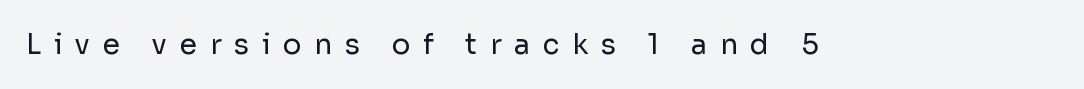
{"serif": "no", "italic": "no", "bold": "no", "weight": "regular", "width": "normal", "stroke_contrast": "low", "x_height": "medium", "monospaced": "no", "underline": "no", "letter_spacing": "wide", "letter_spacing_em": 0.45, "glyph_px": 28}
